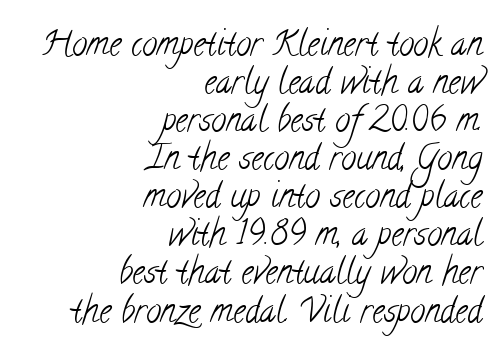
Q: Is the text bold? A: No.
Q: Is the typeface a serif or a sans-serif typeface? A: Serif.
Q: Is the text underlined? A: No.
Q: How is the paragraph aligned? A: Right-aligned.
Q: Is the spacing between letters normal or unusually wide? A: Normal.
Q: Is the spacing between lines tight, normal or loose? A: Tight.
Q: Width (condensed, normal, or wide)? A: Condensed.
Q: Stroke contrast? A: Low.
Q: x-height? A: Small.
Q: Monospaced? A: No.
